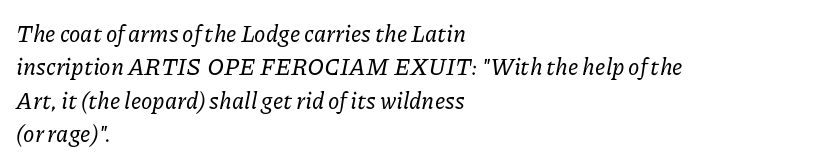
The image shows 23 px text type, italic (leaning right); set left-aligned, normal line spacing (1.45x), normal letter spacing, not underlined.
